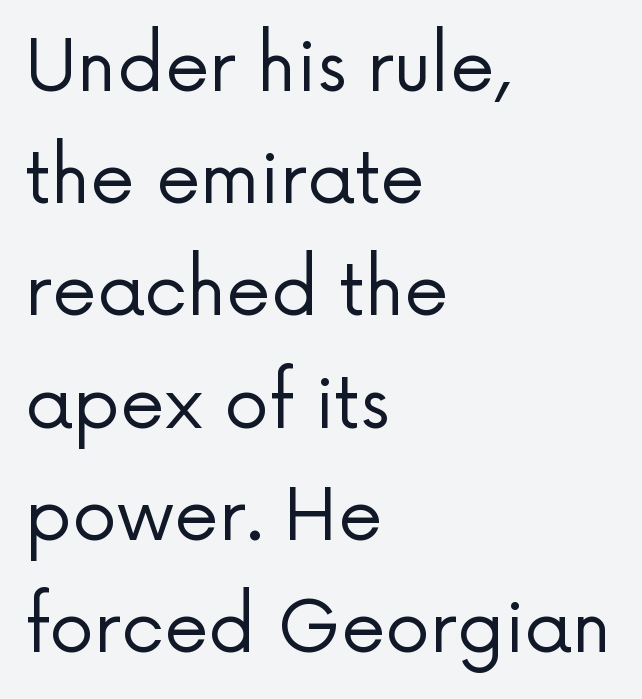
Q: Is the text bold? A: No.
Q: Is the text italic (slanted)? A: No, it is upright.
Q: Is the typeface a serif or a sans-serif typeface? A: Sans-serif.
Q: Is the text underlined? A: No.
Q: How is the paragraph aligned? A: Left-aligned.
Q: Is the spacing between letters normal or unusually wide? A: Normal.
Q: Is the spacing between lines tight, normal or loose? A: Normal.
Q: Width (condensed, normal, or wide)? A: Normal.
Q: Stroke contrast? A: Low.
Q: x-height? A: Medium.
Q: Monospaced? A: No.
